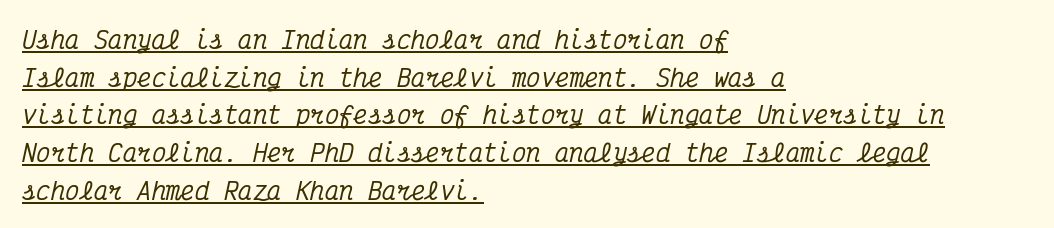
{"italic": "yes", "lean": "right", "slant_degrees": 12, "underline": "yes", "align": "left", "line_spacing": "normal", "line_spacing_ratio": 1.57, "letter_spacing": "normal", "letter_spacing_em": 0.0, "glyph_px": 24}
